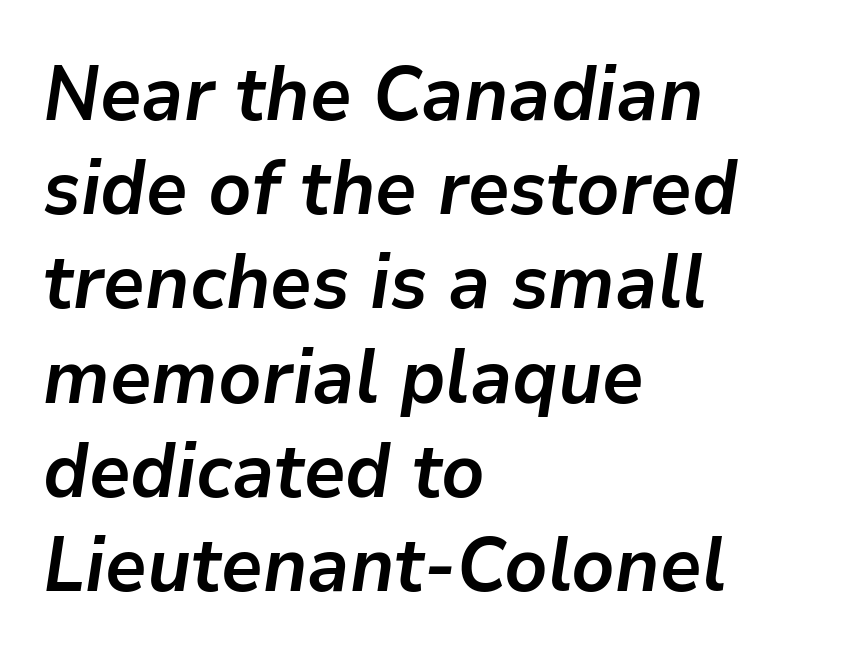
The image shows 76 px semibold type, italic (leaning right); set left-aligned, line spacing 1.24x, normal letter spacing, not underlined; low stroke contrast and a medium x-height.
